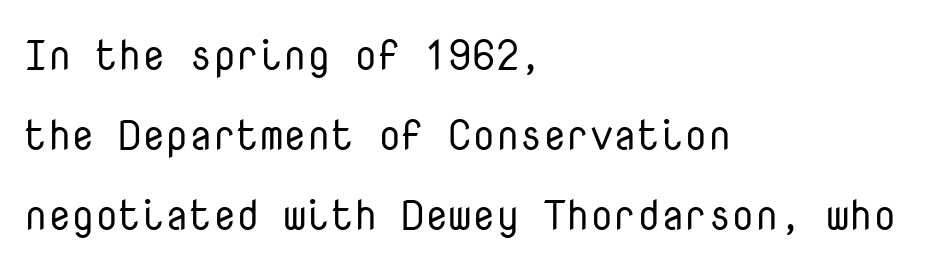
Q: Is the text bold? A: No.
Q: Is the text italic (slanted)? A: No, it is upright.
Q: Is the typeface a serif or a sans-serif typeface? A: Sans-serif.
Q: Is the text underlined? A: No.
Q: How is the paragraph aligned? A: Left-aligned.
Q: Is the spacing between letters normal or unusually wide? A: Normal.
Q: Is the spacing between lines tight, normal or loose? A: Loose.
Q: Width (condensed, normal, or wide)? A: Normal.
Q: Stroke contrast? A: Low.
Q: x-height? A: Medium.
Q: Monospaced? A: Yes.
